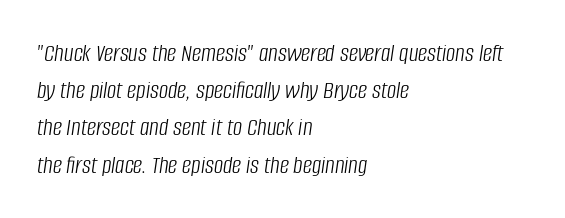
Q: Is the text bold? A: No.
Q: Is the text italic (slanted)? A: Yes, it leans right by about 8 degrees.
Q: Is the text underlined? A: No.
Q: How is the paragraph aligned? A: Left-aligned.
Q: Is the spacing between letters normal or unusually wide? A: Normal.
Q: Is the spacing between lines tight, normal or loose? A: Normal.
